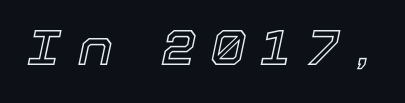
Q: Is the text italic (slanted)? A: Yes, it leans right by about 12 degrees.
Q: Is the text underlined? A: No.
Q: Is the spacing between letters normal or unusually wide? A: Unusually wide.
Q: Width (condensed, normal, or wide)? A: Normal.
Q: x-height? A: Medium.
Q: Monospaced? A: No.
